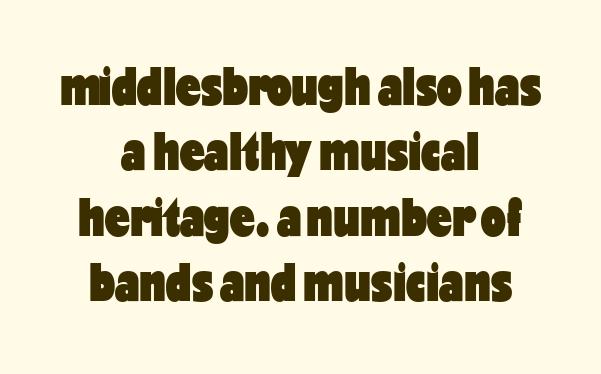
Tracking value appears to be zero — textbook default spacing. Each glyph is drawn with heavy, bold strokes. Unlike italic type, these characters show no tilt at all. The letters advance in unequal steps, a hallmark of proportional type. Which margin do the lines hug? Neither — every line sits in the middle.
